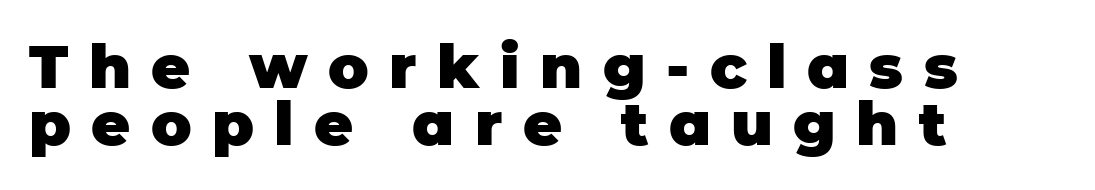
Q: Is the text bold? A: Yes.
Q: Is the text italic (slanted)? A: No, it is upright.
Q: Is the typeface a serif or a sans-serif typeface? A: Sans-serif.
Q: Is the text underlined? A: No.
Q: How is the paragraph aligned? A: Left-aligned.
Q: Is the spacing between letters normal or unusually wide? A: Unusually wide.
Q: Is the spacing between lines tight, normal or loose? A: Tight.
Q: Width (condensed, normal, or wide)? A: Normal.
Q: Stroke contrast? A: Low.
Q: x-height? A: Large.
Q: Monospaced? A: No.
